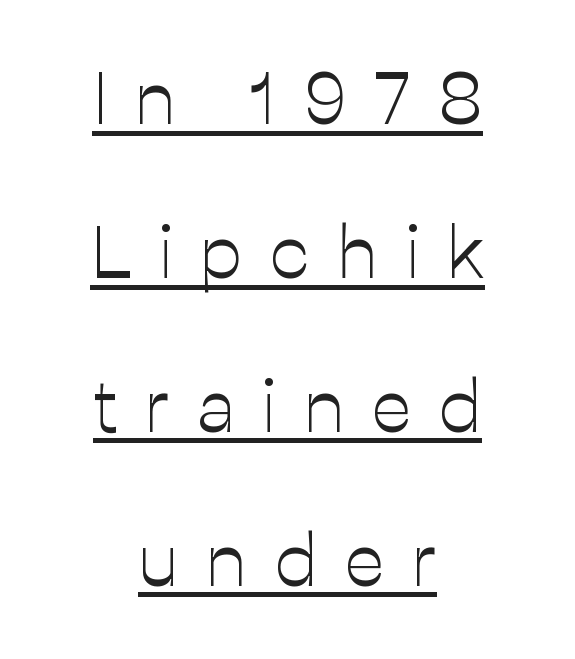
This is the regular roman posture of the typeface. The leading is generous, giving the passage an open texture. Here the designer chose a conventional face with non-uniform glyph widths. Underline: present.
